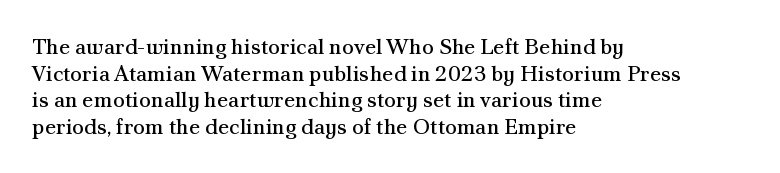
The face used here is rendered with its standard letterfit. The rag falls on the right side of this text block. The typeface has the unassuming heft of standard copy or less. Italic: no, the glyphs are upright roman.
